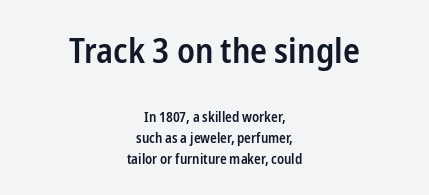
Q: Is the text bold? A: Semi-bold.
Q: Is the text italic (slanted)? A: No, it is upright.
Q: Is the typeface a serif or a sans-serif typeface? A: Sans-serif.
Q: Is the text underlined? A: No.
Q: How is the paragraph aligned? A: Centered.
Q: Is the spacing between letters normal or unusually wide? A: Normal.
Q: Is the spacing between lines tight, normal or loose? A: Normal.
Q: Which block of text is set in a larger size, the first (top) or the second (bottom)? A: The first (top) one.
Q: Width (condensed, normal, or wide)? A: Condensed.
Q: Stroke contrast? A: Low.
Q: x-height? A: Medium.
Q: Monospaced? A: No.
